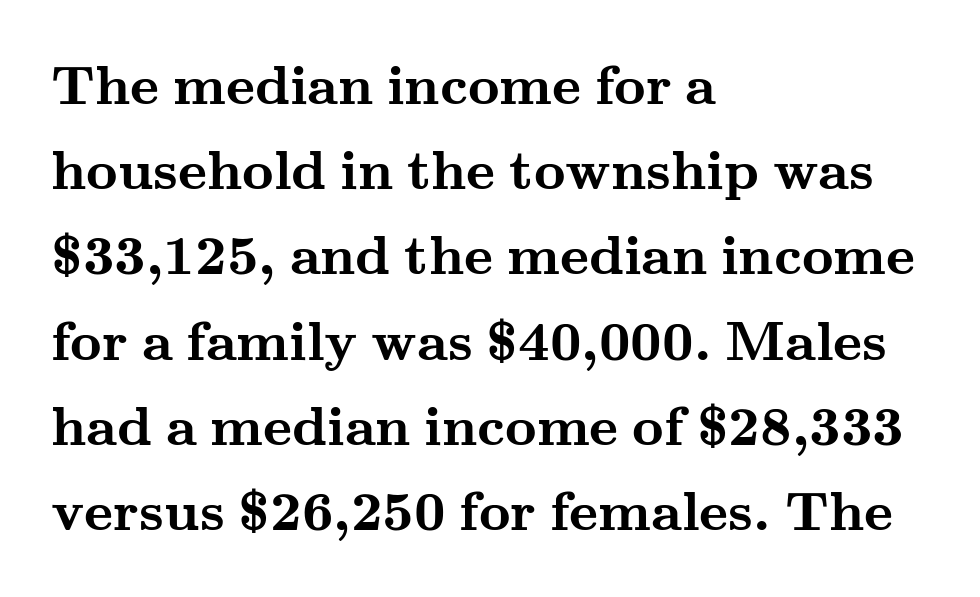
Underlining? Definitely not there. These lines were composed using upright roman letters. In terms of letterspacing, this is plain default setting. Character widths vary here, with narrow letters taking less room than wide ones. Classification — serif.
